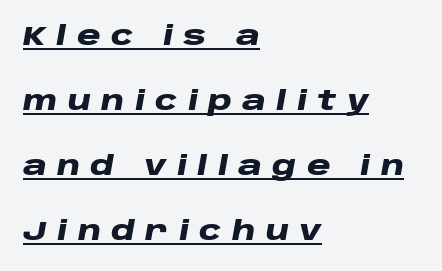
Q: Is the text bold? A: Yes.
Q: Is the text italic (slanted)? A: Yes, it leans right by about 10 degrees.
Q: Is the text underlined? A: Yes.
Q: How is the paragraph aligned? A: Left-aligned.
Q: Is the spacing between letters normal or unusually wide? A: Unusually wide.
Q: Is the spacing between lines tight, normal or loose? A: Loose.
